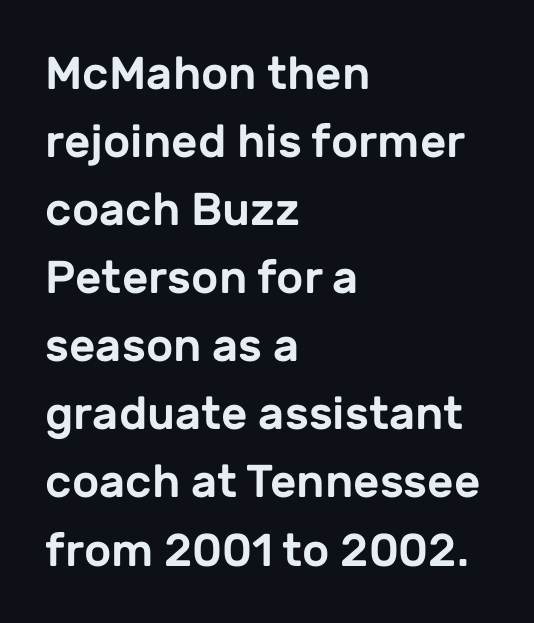
{"serif": "no", "italic": "no", "width": "normal", "stroke_contrast": "low", "x_height": "medium", "monospaced": "no", "underline": "no", "align": "left", "line_spacing": "normal", "line_spacing_ratio": 1.48, "letter_spacing": "normal", "letter_spacing_em": 0.0, "glyph_px": 46}
